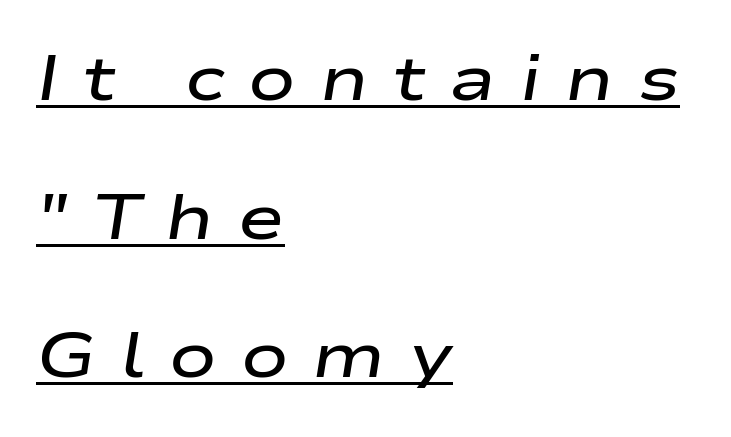
{"italic": "yes", "lean": "right", "slant_degrees": 9, "bold": "semi", "weight": "semibold", "width": "wide", "stroke_contrast": "low", "x_height": "medium", "monospaced": "no", "underline": "yes", "align": "left", "line_spacing": "loose", "line_spacing_ratio": 2.2, "letter_spacing": "wide", "letter_spacing_em": 0.38, "glyph_px": 63}
